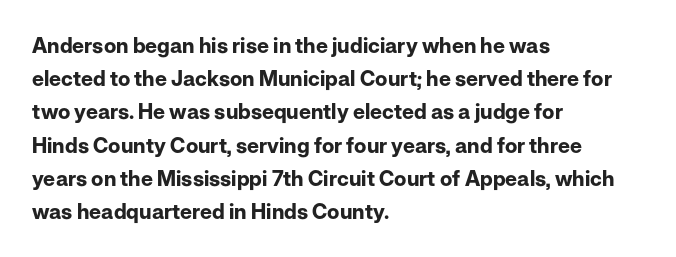
Q: Is the text bold? A: Yes.
Q: Is the text italic (slanted)? A: No, it is upright.
Q: Is the text underlined? A: No.
Q: How is the paragraph aligned? A: Left-aligned.
Q: Is the spacing between letters normal or unusually wide? A: Normal.
Q: Is the spacing between lines tight, normal or loose? A: Normal.
